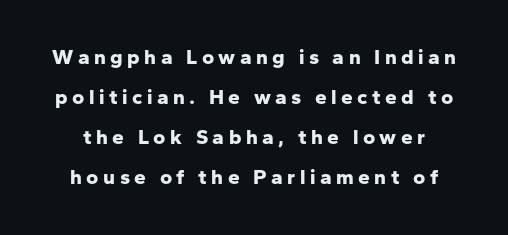
Unlike italic type, these characters show no tilt at all. The zone under the glyphs is completely vacant. Display-style spreading of the glyphs; the letterfit is very open. A full-strength bold gives these letters their thick strokes. Rows of type keep a wide berth in the vertical direction.
